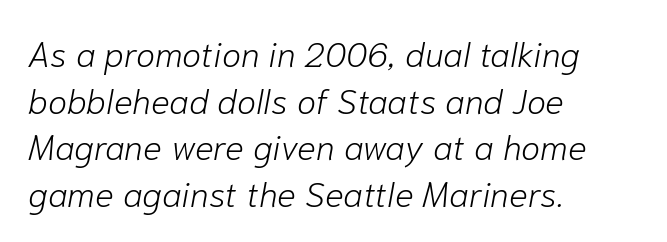
The image shows 35 px light type, italic (leaning right); set left-aligned, normal line spacing (1.33x), normal letter spacing, not underlined; low stroke contrast and a medium x-height.
